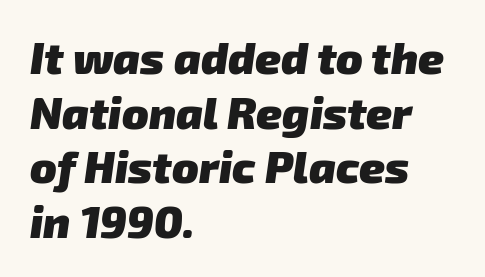
The image shows 44 px heavy sans-serif type; set left-aligned, line spacing 1.24x, normal letter spacing, not underlined; low stroke contrast and a medium x-height.
